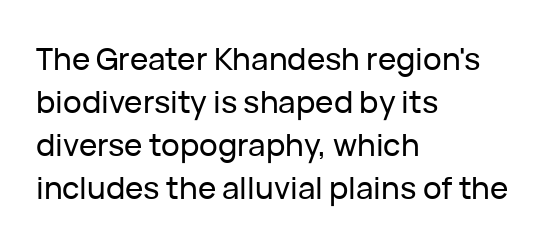
The image shows 31 px sans-serif type, upright; set left-aligned, normal line spacing (1.39x), normal letter spacing, not underlined; low stroke contrast and a medium x-height.
